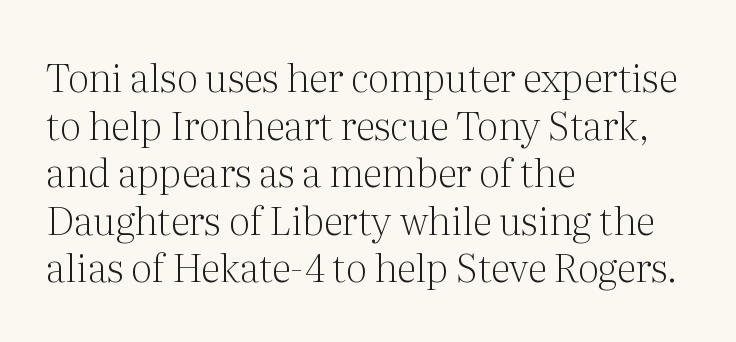
The image shows 39 px light serif type, upright; set left-aligned, line spacing 1.22x, normal letter spacing, not underlined; medium stroke contrast and a medium x-height.
